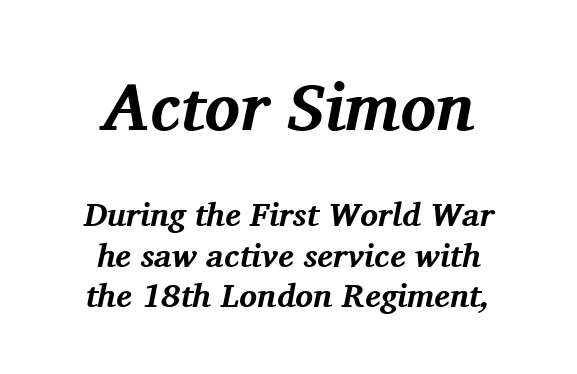
Regarding serifs, this sample has them. Proportional: the letters do not fall into vertical columns. Look at the glyph heights: the upper group is clearly the bigger setting. Its strokes are broad and dark, the hallmark of bold type.
